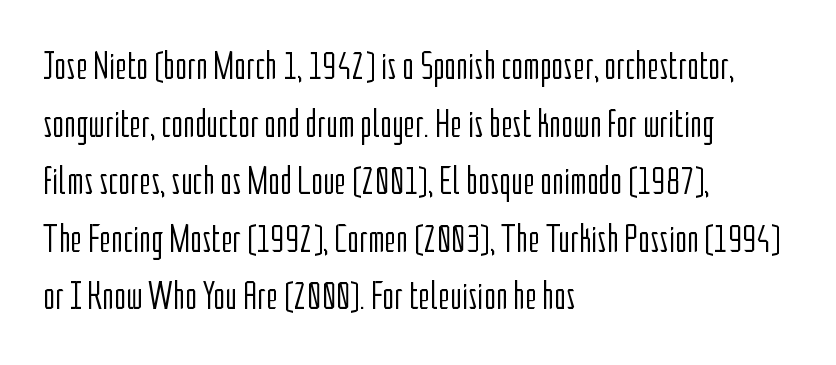
Q: Is the text bold? A: No.
Q: Is the text italic (slanted)? A: No, it is upright.
Q: Is the typeface a serif or a sans-serif typeface? A: Sans-serif.
Q: Is the text underlined? A: No.
Q: How is the paragraph aligned? A: Left-aligned.
Q: Is the spacing between letters normal or unusually wide? A: Normal.
Q: Is the spacing between lines tight, normal or loose? A: Normal.
Q: Width (condensed, normal, or wide)? A: Condensed.
Q: Stroke contrast? A: Low.
Q: x-height? A: Medium.
Q: Monospaced? A: No.
